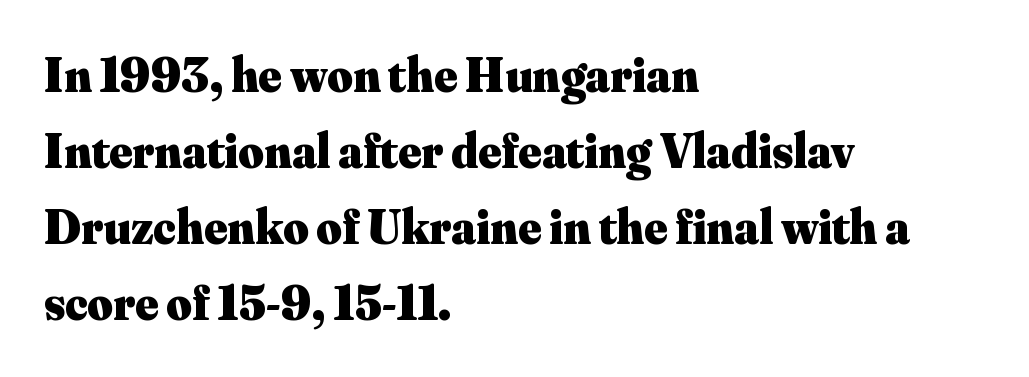
The image shows 49 px heavy serif type, upright; set left-aligned, normal line spacing (1.55x), normal letter spacing, not underlined; medium stroke contrast and a small x-height.
